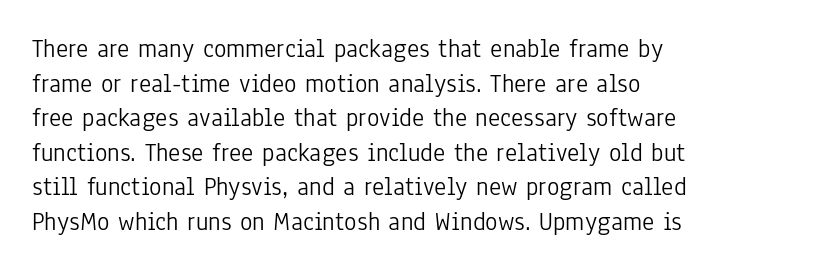
The image shows 26 px text type, upright; set left-aligned, normal line spacing (1.33x), normal letter spacing, not underlined.
